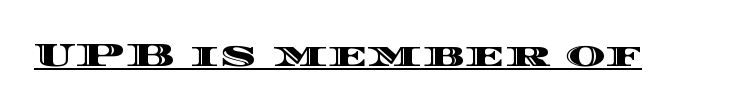
Is this a fixed-width face? No — the glyphs have proportional, varying widths. The line texture is even and compact thanks to regular tracking. When letters stand straight like this, we call the style roman or upright. This sample carries an underscore along the baseline area.
